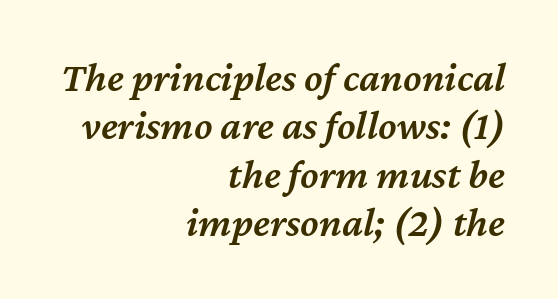
{"italic": "yes", "lean": "right", "slant_degrees": 12, "bold": "semi", "weight": "semibold", "width": "normal", "stroke_contrast": "medium", "x_height": "medium", "monospaced": "no", "underline": "no", "align": "right", "line_spacing": "tight", "line_spacing_ratio": 1.15, "letter_spacing": "normal", "letter_spacing_em": 0.0, "glyph_px": 42}
